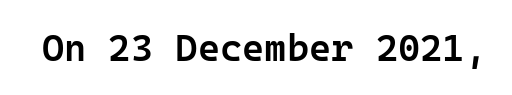
{"serif": "no", "italic": "no", "bold": "semi", "weight": "semibold", "width": "normal", "stroke_contrast": "low", "x_height": "medium", "monospaced": "yes", "underline": "no", "letter_spacing": "normal", "letter_spacing_em": 0.0, "glyph_px": 38}
